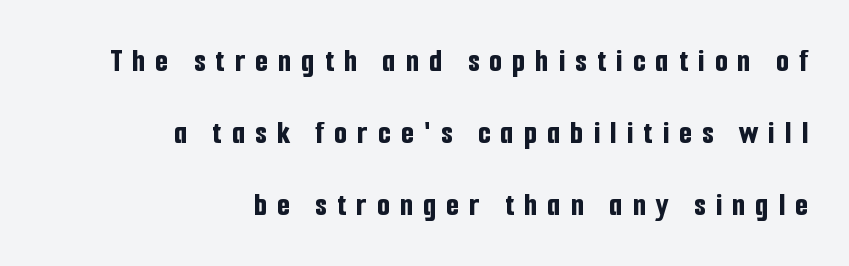
The image shows 33 px bold, condensed sans-serif type, upright; set right-aligned, loose line spacing (2.18x), unusually wide letter spacing (+0.31 em), not underlined; low stroke contrast and a medium x-height.
